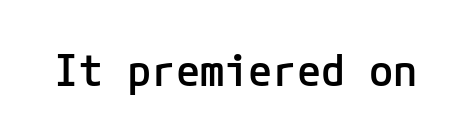
Q: Is the text bold? A: Semi-bold.
Q: Is the text italic (slanted)? A: No, it is upright.
Q: Is the typeface a serif or a sans-serif typeface? A: Sans-serif.
Q: Is the text underlined? A: No.
Q: Is the spacing between letters normal or unusually wide? A: Normal.
Q: Width (condensed, normal, or wide)? A: Normal.
Q: Stroke contrast? A: Low.
Q: x-height? A: Medium.
